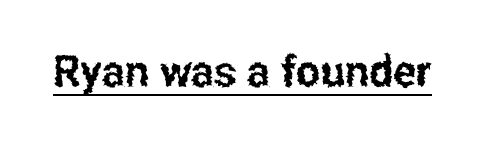
{"serif": "no", "italic": "no", "width": "condensed", "stroke_contrast": "low", "x_height": "medium", "monospaced": "no", "underline": "yes", "letter_spacing": "normal", "letter_spacing_em": 0.0, "glyph_px": 43}
